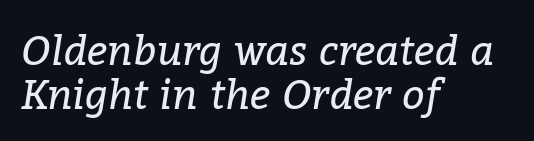
{"serif": "yes", "italic": "yes", "lean": "right", "slant_degrees": 9, "bold": "no", "weight": "regular", "width": "normal", "stroke_contrast": "low", "x_height": "medium", "monospaced": "no", "underline": "no", "align": "left", "line_spacing": "tight", "line_spacing_ratio": 1.09, "letter_spacing": "normal", "letter_spacing_em": 0.0, "glyph_px": 40}
